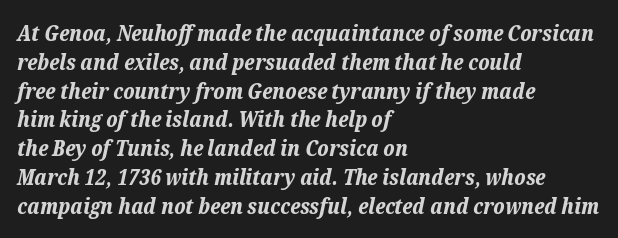
Q: Is the text bold? A: Yes.
Q: Is the text italic (slanted)? A: Yes, it leans right by about 12 degrees.
Q: Is the text underlined? A: No.
Q: How is the paragraph aligned? A: Left-aligned.
Q: Is the spacing between letters normal or unusually wide? A: Normal.
Q: Is the spacing between lines tight, normal or loose? A: Normal.
